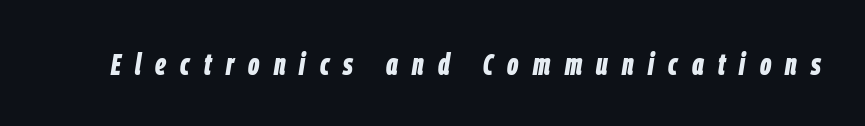
Just letters on the line, the space beneath them empty. Letter spacing: wide. Each glyph is drawn with heavy, bold strokes. Spacing verdict: proportional, widths tailored to each character. Emphasis-style slanted type is in use.
